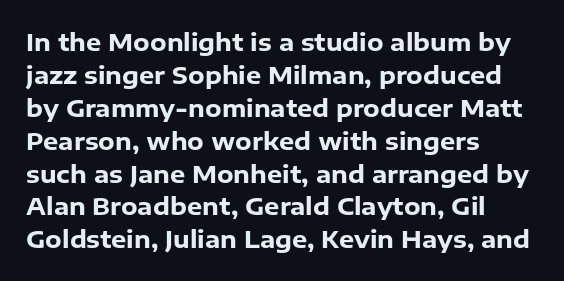
The tracking reads as untouched default to a designer's eye. Check the space under the baseline: it is left empty. The letters stand straight up with perfectly vertical stems. Each line starts at the same left margin while the right side varies. Weight check: bold — yes, fully. These lines sit exactly where default settings would place them.
